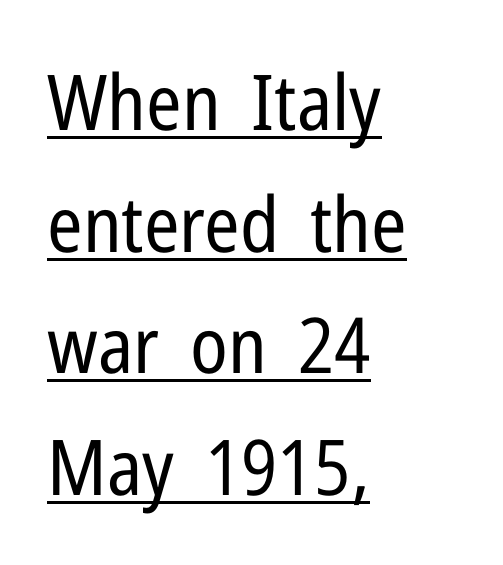
{"serif": "no", "italic": "no", "bold": "no", "weight": "regular", "width": "condensed", "stroke_contrast": "low", "x_height": "medium", "monospaced": "no", "underline": "yes", "align": "left", "line_spacing": "normal", "line_spacing_ratio": 1.58, "letter_spacing": "normal", "letter_spacing_em": 0.0, "glyph_px": 77}
